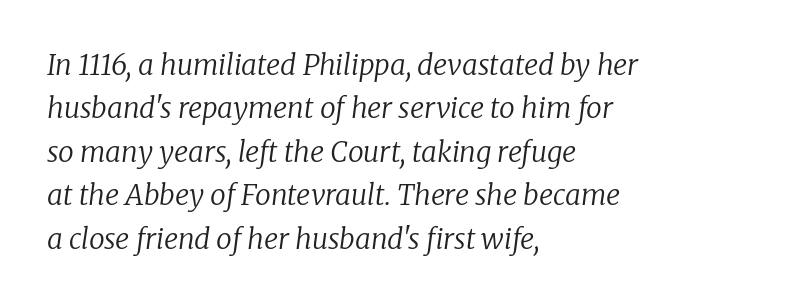
The image shows 28 px regular-weight serif type, italic (leaning right); set left-aligned, normal line spacing (1.55x), normal letter spacing, not underlined; low stroke contrast and a medium x-height.
